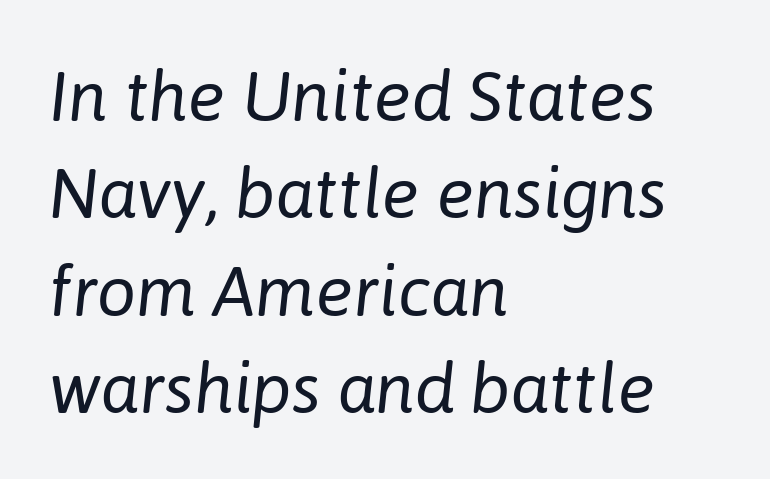
{"italic": "yes", "lean": "right", "slant_degrees": 6, "bold": "no", "weight": "regular", "width": "normal", "stroke_contrast": "low", "x_height": "medium", "monospaced": "no", "underline": "no", "align": "left", "line_spacing": "normal", "line_spacing_ratio": 1.39, "letter_spacing": "normal", "letter_spacing_em": 0.0, "glyph_px": 70}
